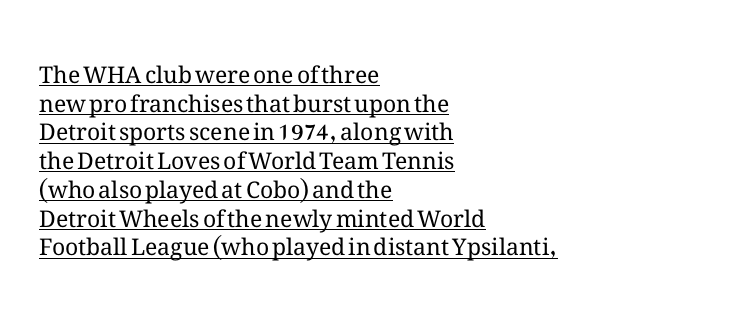
You could call the tracking neutral — neither tight nor loose. Does the lettering tilt? It doesn't — this is upright. Weight: regular or lighter. Reading down the block, your eye returns to a fixed left position each line. The glyphs are accompanied by a horizontal stroke just below them. Reading down the column, the eye jumps a familiar distance to each next line.
